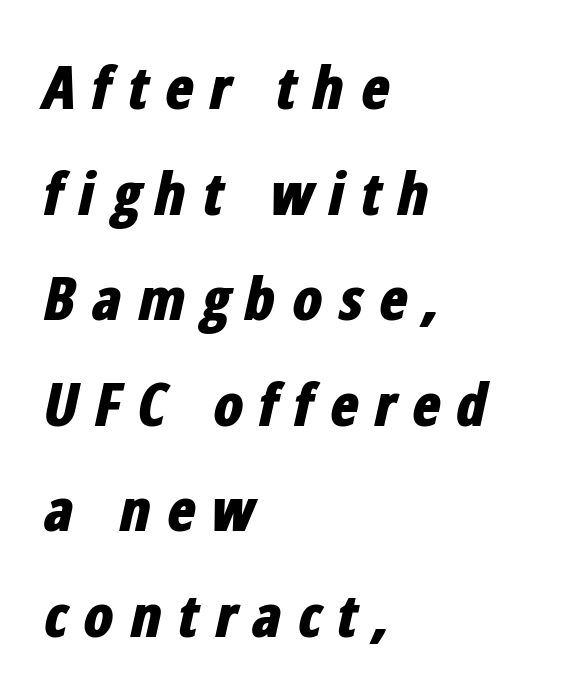
{"italic": "yes", "lean": "right", "slant_degrees": 12, "bold": "yes", "weight": "bold", "width": "condensed", "stroke_contrast": "low", "x_height": "medium", "monospaced": "no", "underline": "no", "align": "left", "line_spacing_ratio": 1.76, "letter_spacing": "wide", "letter_spacing_em": 0.25, "glyph_px": 60}
